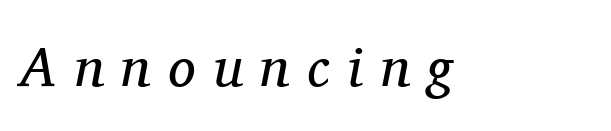
Q: Is the text bold? A: No.
Q: Is the text italic (slanted)? A: Yes, it leans right by about 11 degrees.
Q: Is the typeface a serif or a sans-serif typeface? A: Serif.
Q: Is the text underlined? A: No.
Q: Is the spacing between letters normal or unusually wide? A: Unusually wide.
Q: Width (condensed, normal, or wide)? A: Normal.
Q: Stroke contrast? A: Medium.
Q: x-height? A: Medium.
Q: Monospaced? A: No.
